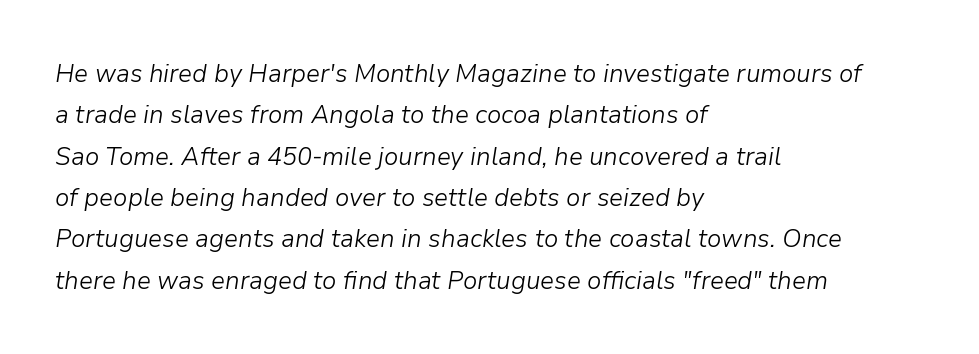
How are the letters spaced? Ordinarily, with no added tracking. Letters rest on an invisible, unmarked baseline. In terms of leading, this rendering sits right in the middle. Italic? Definitely — the glyphs are oblique.
